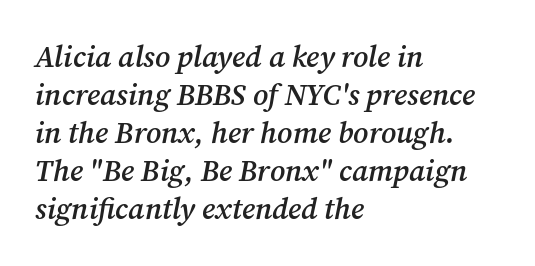
{"serif": "yes", "italic": "yes", "lean": "right", "slant_degrees": 12, "bold": "semi", "weight": "semibold", "width": "normal", "stroke_contrast": "medium", "x_height": "medium", "monospaced": "no", "underline": "no", "align": "left", "line_spacing": "normal", "line_spacing_ratio": 1.27, "letter_spacing": "normal", "letter_spacing_em": 0.0, "glyph_px": 30}
